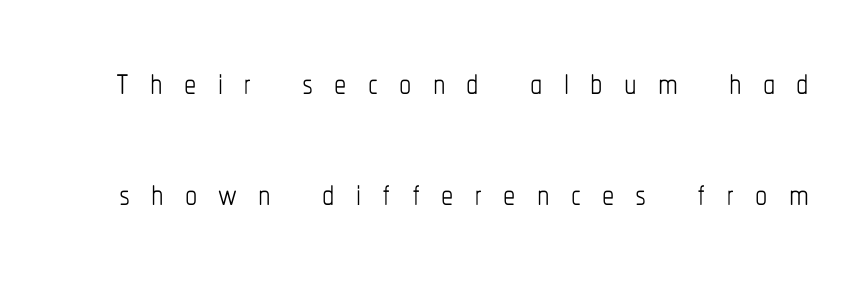
The image shows 49 px thin, condensed type, upright; set loose line spacing (2.27x), unusually wide letter spacing (+0.43 em), not underlined; low stroke contrast and a medium x-height.
